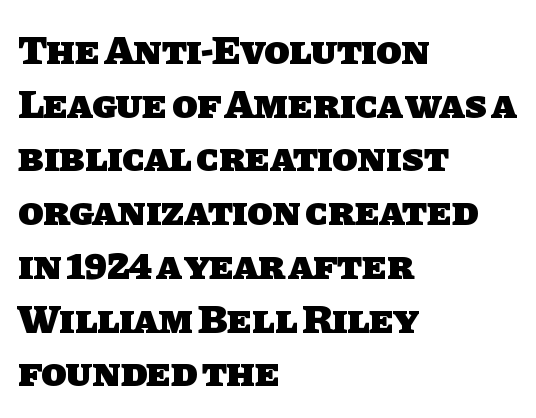
The image shows 41 px heavy sans-serif type; set left-aligned, normal line spacing (1.31x), normal letter spacing, not underlined; low stroke contrast and a large x-height.
